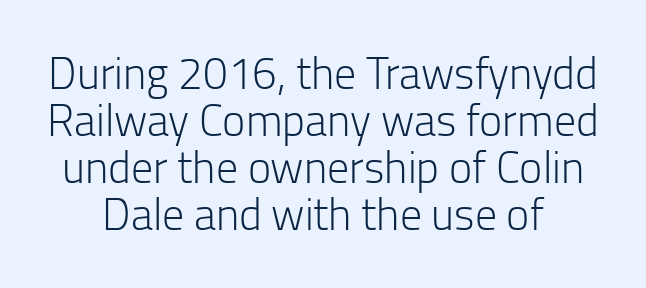
Q: Is the text bold? A: No.
Q: Is the text italic (slanted)? A: No, it is upright.
Q: Is the typeface a serif or a sans-serif typeface? A: Sans-serif.
Q: Is the text underlined? A: No.
Q: Is the spacing between letters normal or unusually wide? A: Normal.
Q: Is the spacing between lines tight, normal or loose? A: Tight.
Q: Width (condensed, normal, or wide)? A: Normal.
Q: Stroke contrast? A: Low.
Q: x-height? A: Medium.
Q: Monospaced? A: No.
